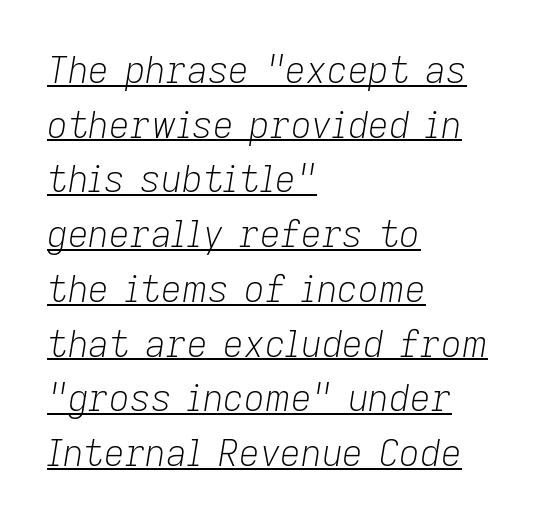
The passage shown is typed in a proportional face where columns would drift. The paragraph shown leans on its left margin. No heavy texture on the line: the type isn't bold. A baseline rule has been typeset under these characters. Notice how descenders clear the ascenders below comfortably — that's standard leading. Emphasis-style slanted type is in use.
